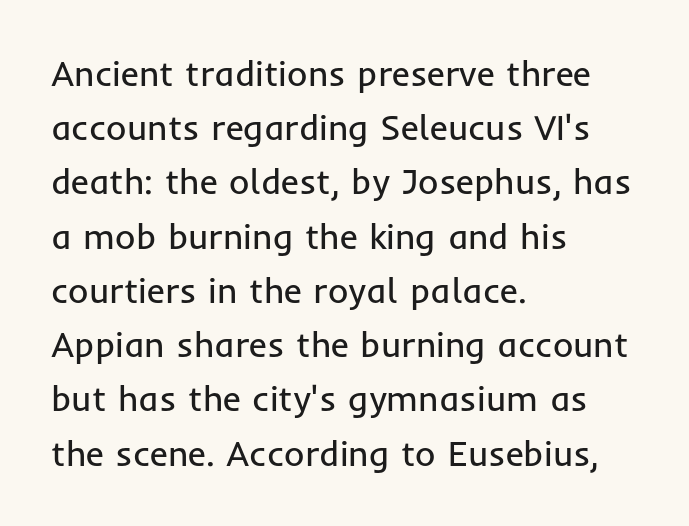
A bare baseline throughout the passage. There is no visible air inserted between adjacent glyphs. Proportional: the letters do not fall into vertical columns. Evenly set lines give the paragraph a standard silhouette. You can tell it's not italic because the verticals are truly vertical. What kind of face is this? One without serifs — a sans.
